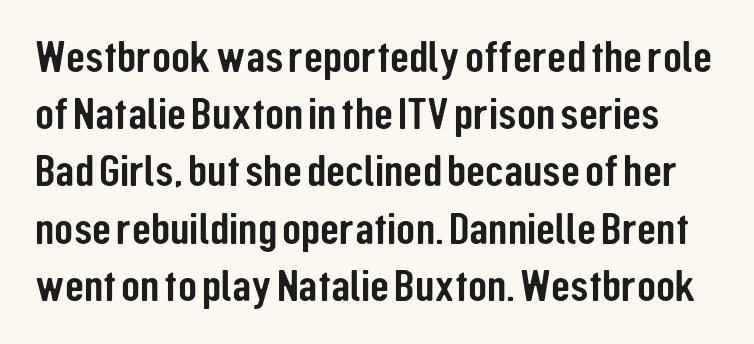
{"serif": "no", "italic": "no", "width": "condensed", "stroke_contrast": "low", "x_height": "medium", "monospaced": "no", "underline": "no", "line_spacing": "normal", "line_spacing_ratio": 1.3, "letter_spacing": "normal", "letter_spacing_em": 0.0, "glyph_px": 44}
